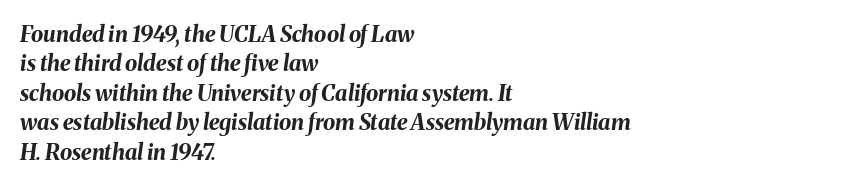
These lines stack with their left ends in a neat column. The axis of the letterforms is tilted away from vertical. This rendering features lettering with no underline. Tracking here is standard; glyphs follow each other at the usual distance.
